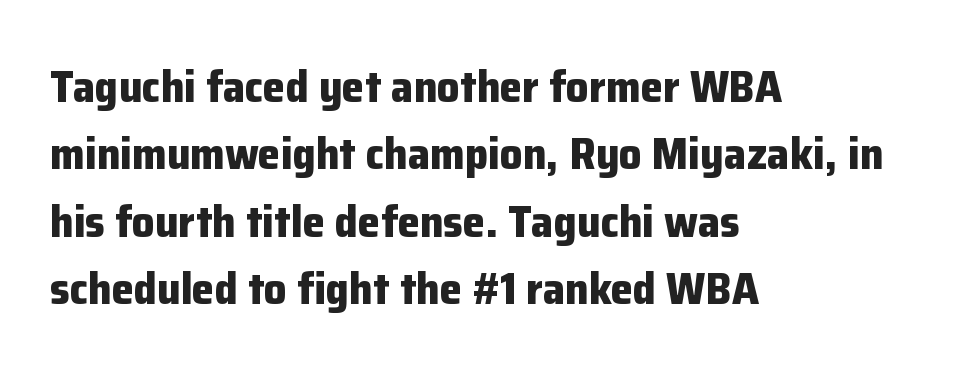
{"serif": "no", "italic": "no", "bold": "yes", "weight": "bold", "width": "normal", "stroke_contrast": "low", "x_height": "medium", "monospaced": "no", "underline": "no", "align": "left", "line_spacing": "normal", "line_spacing_ratio": 1.5, "letter_spacing": "normal", "letter_spacing_em": 0.0, "glyph_px": 45}
